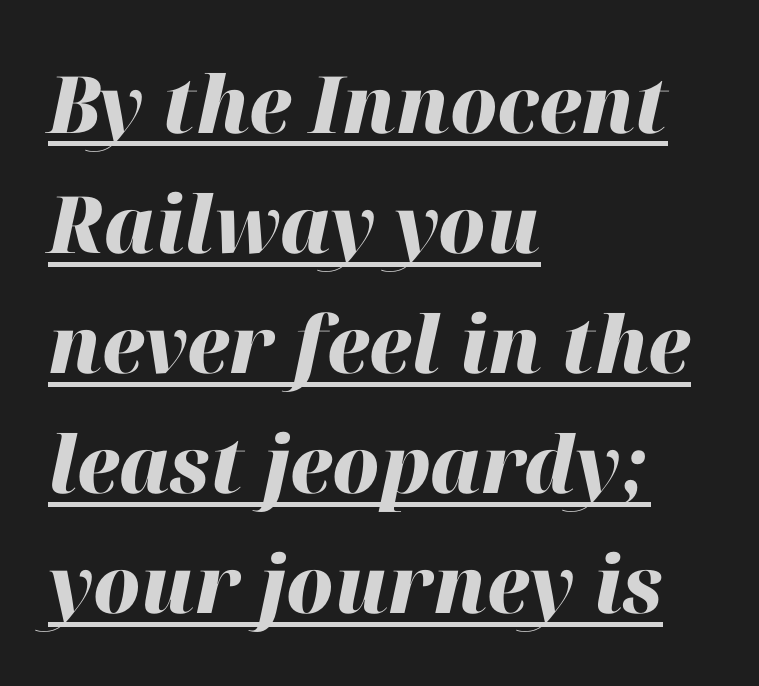
{"italic": "yes", "lean": "right", "slant_degrees": 12, "bold": "yes", "weight": "heavy", "width": "normal", "stroke_contrast": "high", "x_height": "medium", "monospaced": "no", "underline": "yes", "align": "left", "line_spacing": "normal", "line_spacing_ratio": 1.52, "letter_spacing": "normal", "letter_spacing_em": 0.0, "glyph_px": 79}
